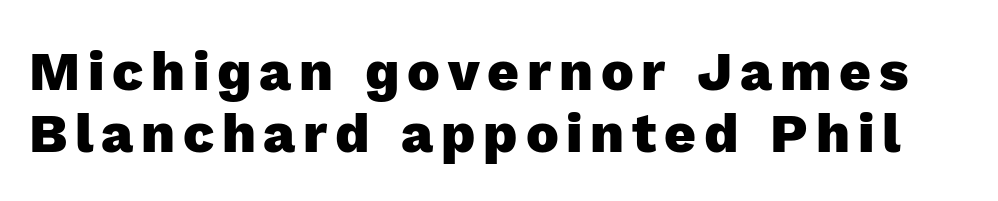
The image shows 55 px heavy sans-serif type, upright; set tight line spacing (1.13x), not underlined; a medium x-height.
